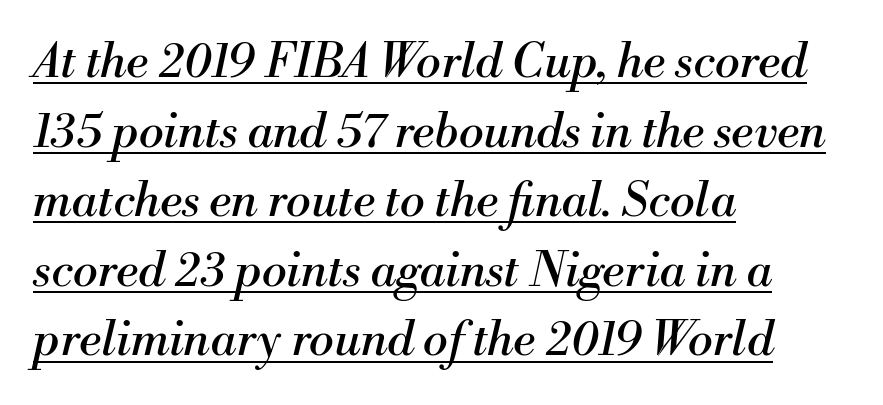
{"serif": "yes", "italic": "yes", "lean": "right", "slant_degrees": 13, "bold": "no", "weight": "regular", "width": "normal", "stroke_contrast": "medium", "x_height": "small", "monospaced": "no", "underline": "yes", "align": "left", "line_spacing": "normal", "line_spacing_ratio": 1.48, "letter_spacing": "normal", "letter_spacing_em": 0.0, "glyph_px": 47}
